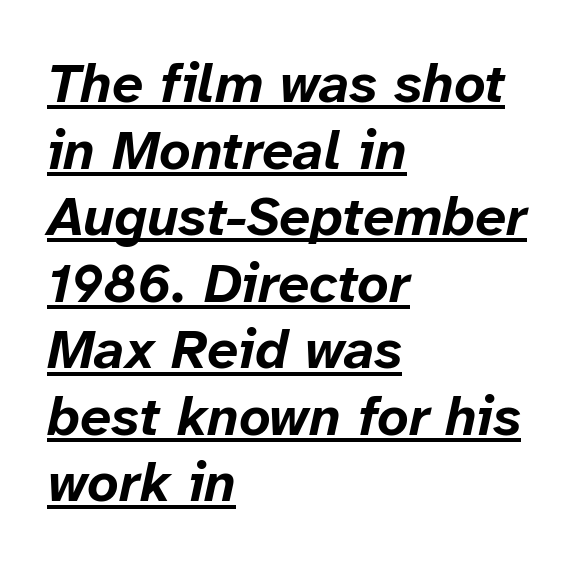
The gaps between neighbouring characters are ordinary and unremarkable. Character widths vary here, with narrow letters taking less room than wide ones. Students, observe the line beneath the letters — that is underlining. Emphasis by weight is at full strength: bold. The text block is weighted toward the left margin, trailing off unevenly rightward.
